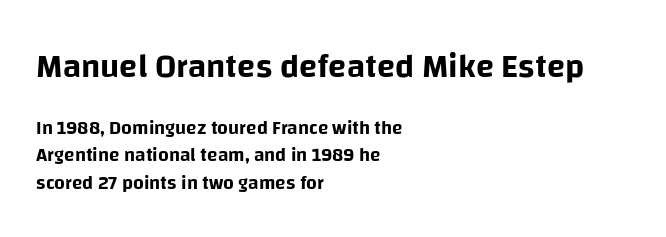
Q: Is the text italic (slanted)? A: No, it is upright.
Q: Is the typeface a serif or a sans-serif typeface? A: Sans-serif.
Q: Is the text underlined? A: No.
Q: How is the paragraph aligned? A: Left-aligned.
Q: Is the spacing between letters normal or unusually wide? A: Normal.
Q: Is the spacing between lines tight, normal or loose? A: Normal.
Q: Which block of text is set in a larger size, the first (top) or the second (bottom)? A: The first (top) one.
Q: Width (condensed, normal, or wide)? A: Normal.
Q: Stroke contrast? A: Low.
Q: x-height? A: Large.
Q: Monospaced? A: No.
